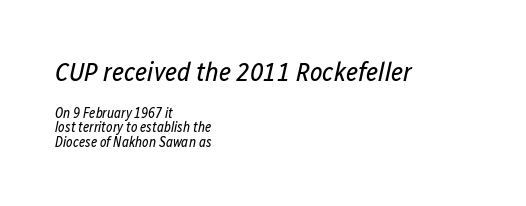
{"italic": "yes", "lean": "right", "slant_degrees": 12, "bold": "no", "underline": "no", "align": "left", "line_spacing": "tight", "line_spacing_ratio": 1.02, "letter_spacing": "normal", "letter_spacing_em": 0.0, "larger_block": "first", "size_ratio": 1.93, "glyph_px": 27}
